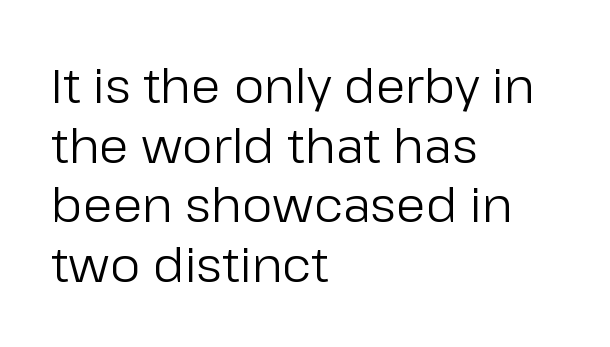
Does extra space separate the letters? No, they use regular spacing. Serif or sans? Sans — the stroke terminals are bare. The rendering uses natural spacing where letterforms have individual widths. The string is rendered with underlining switched off. Stems and bowls with no extra thickness — not bold.
